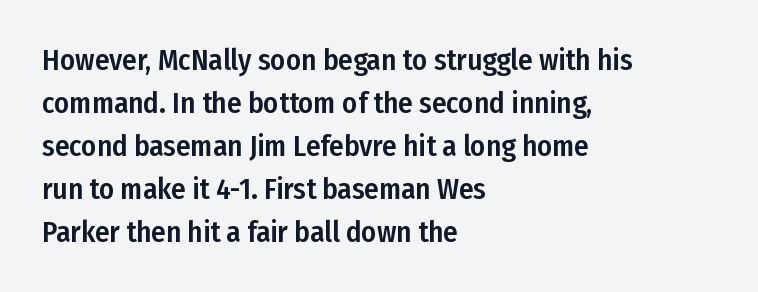
{"serif": "no", "italic": "no", "width": "condensed", "stroke_contrast": "low", "x_height": "medium", "monospaced": "no", "underline": "no", "align": "left", "line_spacing": "normal", "line_spacing_ratio": 1.48, "letter_spacing": "normal", "letter_spacing_em": 0.0, "glyph_px": 29}
